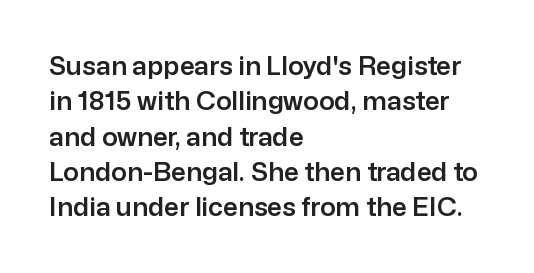
The passage shown stacks its lines at a standard gap. These lines stack with their left ends in a neat column. A roman cut, with each character standing at attention. Caption: standard tracking, unaltered. Words float on clear page, feet unadorned.
